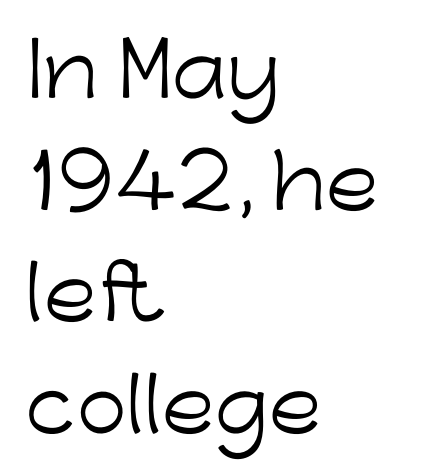
{"serif": "no", "italic": "no", "bold": "no", "weight": "light", "width": "normal", "stroke_contrast": "low", "x_height": "medium", "monospaced": "no", "underline": "no", "align": "left", "line_spacing": "normal", "line_spacing_ratio": 1.53, "letter_spacing": "normal", "letter_spacing_em": 0.0, "glyph_px": 73}
